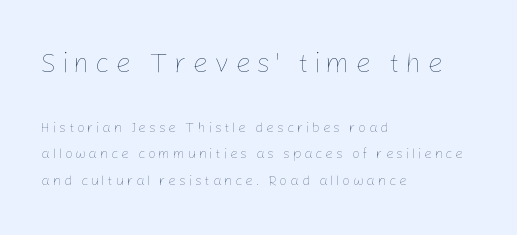
Q: Is the text bold? A: No.
Q: Is the text italic (slanted)? A: No, it is upright.
Q: Is the text underlined? A: No.
Q: How is the paragraph aligned? A: Left-aligned.
Q: Which block of text is set in a larger size, the first (top) or the second (bottom)? A: The first (top) one.
Q: Width (condensed, normal, or wide)? A: Normal.
Q: Stroke contrast? A: Low.
Q: x-height? A: Medium.
Q: Monospaced? A: No.
